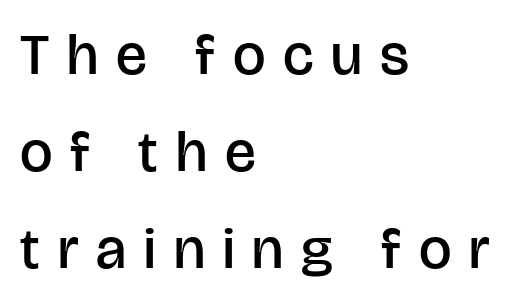
Q: Is the text bold? A: Semi-bold.
Q: Is the text italic (slanted)? A: No, it is upright.
Q: Is the typeface a serif or a sans-serif typeface? A: Sans-serif.
Q: Is the text underlined? A: No.
Q: How is the paragraph aligned? A: Left-aligned.
Q: Is the spacing between letters normal or unusually wide? A: Unusually wide.
Q: Is the spacing between lines tight, normal or loose? A: Normal.
Q: Width (condensed, normal, or wide)? A: Normal.
Q: Stroke contrast? A: Low.
Q: x-height? A: Large.
Q: Monospaced? A: No.
